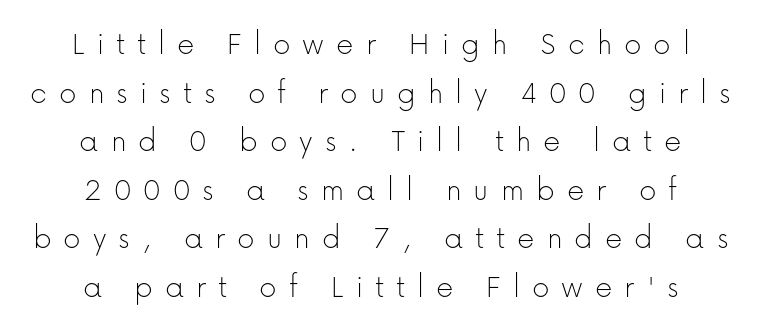
Q: Is the text bold? A: No.
Q: Is the text italic (slanted)? A: No, it is upright.
Q: Is the typeface a serif or a sans-serif typeface? A: Sans-serif.
Q: Is the text underlined? A: No.
Q: How is the paragraph aligned? A: Centered.
Q: Is the spacing between letters normal or unusually wide? A: Unusually wide.
Q: Is the spacing between lines tight, normal or loose? A: Normal.
Q: Width (condensed, normal, or wide)? A: Normal.
Q: Stroke contrast? A: Low.
Q: x-height? A: Medium.
Q: Monospaced? A: No.
